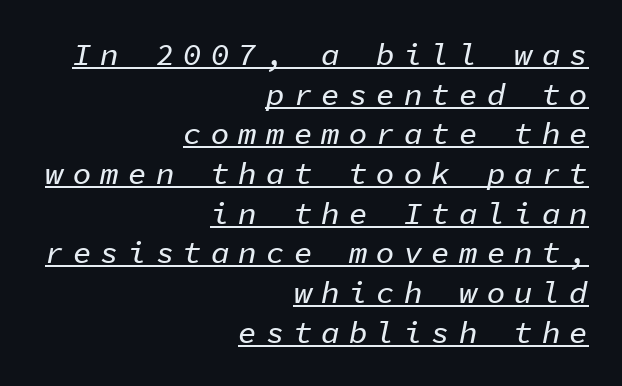
Q: Is the text italic (slanted)? A: Yes, it leans right by about 11 degrees.
Q: Is the text underlined? A: Yes.
Q: How is the paragraph aligned? A: Right-aligned.
Q: Is the spacing between letters normal or unusually wide? A: Unusually wide.
Q: Is the spacing between lines tight, normal or loose? A: Normal.
Q: Width (condensed, normal, or wide)? A: Normal.
Q: Stroke contrast? A: Low.
Q: x-height? A: Medium.
Q: Monospaced? A: Yes.
